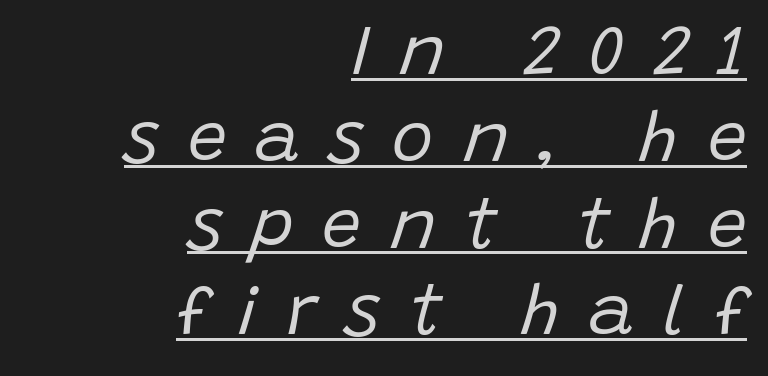
Q: Is the text bold? A: No.
Q: Is the text italic (slanted)? A: Yes, it leans right by about 15 degrees.
Q: Is the text underlined? A: Yes.
Q: How is the paragraph aligned? A: Right-aligned.
Q: Is the spacing between letters normal or unusually wide? A: Unusually wide.
Q: Width (condensed, normal, or wide)? A: Normal.
Q: Stroke contrast? A: Low.
Q: x-height? A: Large.
Q: Monospaced? A: No.
